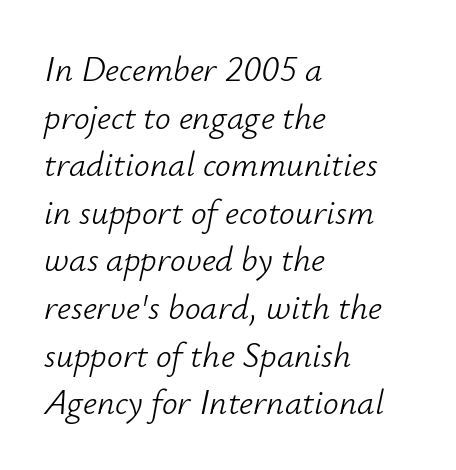
The image shows 35 px light type, italic (leaning right); set left-aligned, normal line spacing (1.36x), normal letter spacing, not underlined; low stroke contrast and a small x-height.
